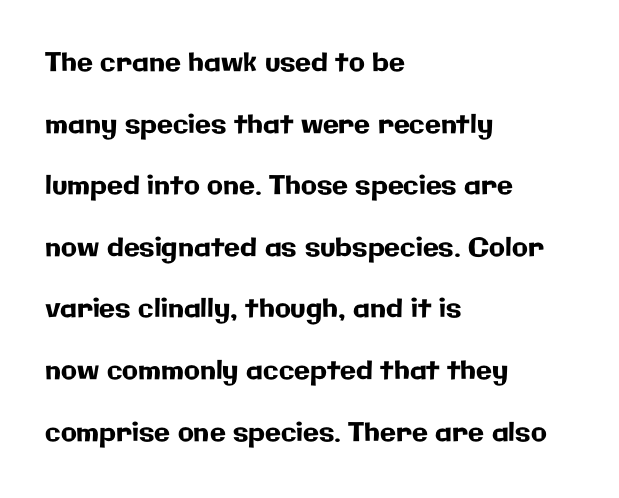
The image shows 26 px text type, upright; set left-aligned, loose line spacing (2.37x), normal letter spacing, not underlined.
